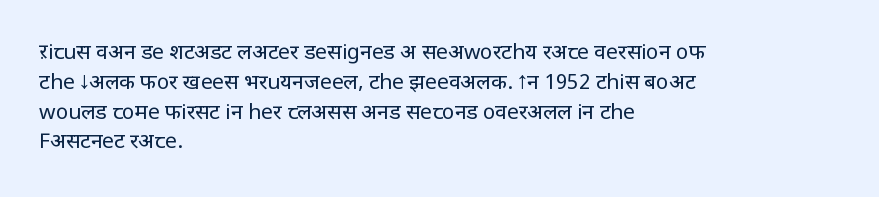
{"italic": "no", "bold": "no", "underline": "no", "align": "left", "line_spacing": "normal", "line_spacing_ratio": 1.42, "letter_spacing": "normal", "letter_spacing_em": 0.0, "glyph_px": 21}
